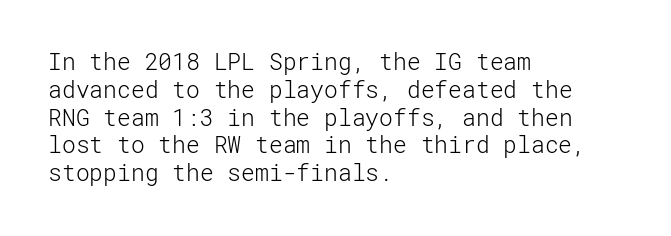
The image shows 23 px text type, upright; set left-aligned, line spacing 1.21x, normal letter spacing, not underlined.
